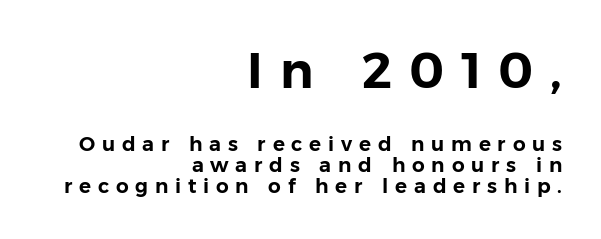
Q: Is the text italic (slanted)? A: No, it is upright.
Q: Is the typeface a serif or a sans-serif typeface? A: Sans-serif.
Q: Is the text underlined? A: No.
Q: How is the paragraph aligned? A: Right-aligned.
Q: Is the spacing between letters normal or unusually wide? A: Unusually wide.
Q: Is the spacing between lines tight, normal or loose? A: Tight.
Q: Which block of text is set in a larger size, the first (top) or the second (bottom)? A: The first (top) one.
Q: Width (condensed, normal, or wide)? A: Normal.
Q: Stroke contrast? A: Low.
Q: x-height? A: Medium.
Q: Monospaced? A: No.
